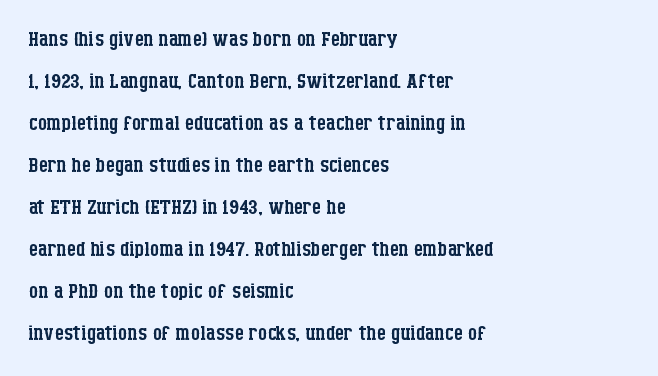
Q: Is the text bold? A: No.
Q: Is the text italic (slanted)? A: No, it is upright.
Q: Is the typeface a serif or a sans-serif typeface? A: Serif.
Q: Is the text underlined? A: No.
Q: How is the paragraph aligned? A: Left-aligned.
Q: Is the spacing between letters normal or unusually wide? A: Normal.
Q: Is the spacing between lines tight, normal or loose? A: Normal.
Q: Width (condensed, normal, or wide)? A: Condensed.
Q: Stroke contrast? A: Low.
Q: x-height? A: Large.
Q: Monospaced? A: No.
